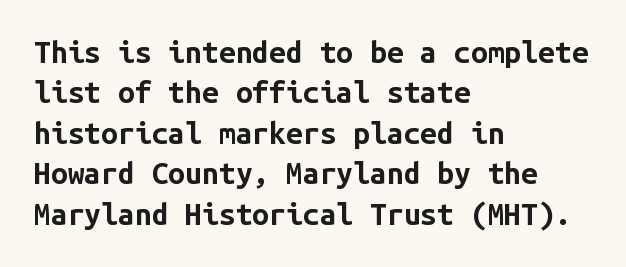
The image shows 30 px bold sans-serif type, upright, monospaced; set left-aligned, normal line spacing (1.35x), normal letter spacing, not underlined; low stroke contrast and a medium x-height.
